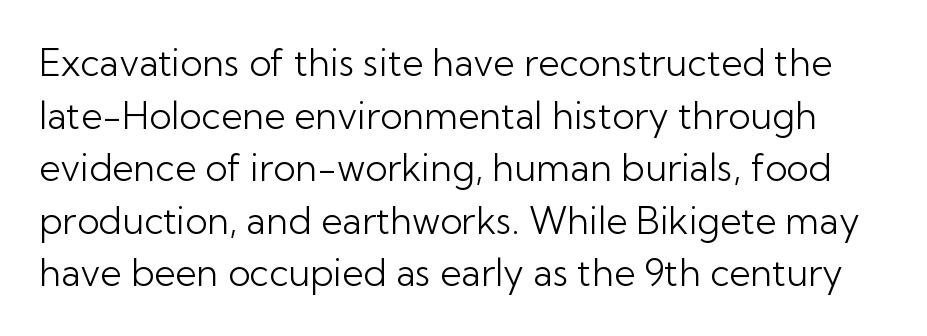
Note the varied advance widths — an 'i' is clearly narrower than an 'm'. The font family rendered here belongs to the sans-serif group. The horizontal fit of the characters is conventional and even. The space between consecutive lines is moderate. The letters stand straight up with perfectly vertical stems. Only glyphs here, with clear space below each row.
